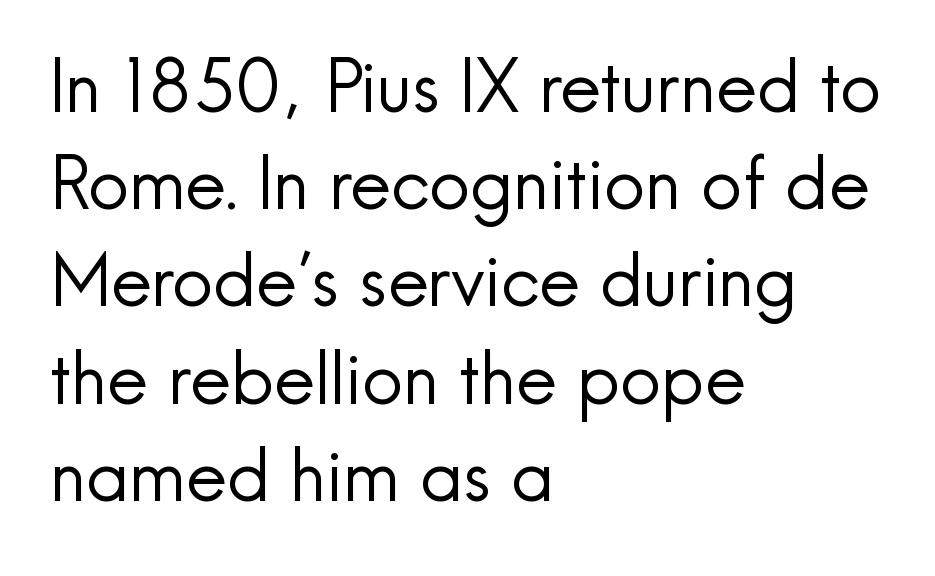
Just letters on the line, the space beneath them empty. Does extra space separate the letters? No, they use regular spacing. These lines are set flush left with a ragged right edge. You could not count columns in this text — the font is proportionally spaced. This sample uses an upright cut, with every glyph sitting square on the baseline. The designer left line spacing at the default.
